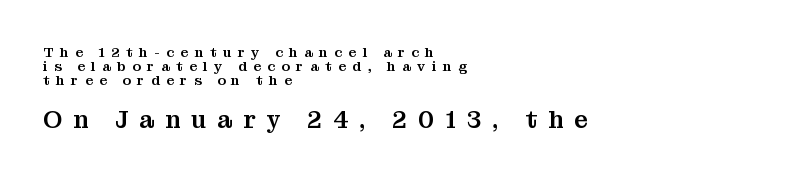
Q: Is the text italic (slanted)? A: No, it is upright.
Q: Is the text underlined? A: No.
Q: How is the paragraph aligned? A: Left-aligned.
Q: Is the spacing between letters normal or unusually wide? A: Unusually wide.
Q: Is the spacing between lines tight, normal or loose? A: Tight.
Q: Which block of text is set in a larger size, the first (top) or the second (bottom)? A: The second (bottom) one.
